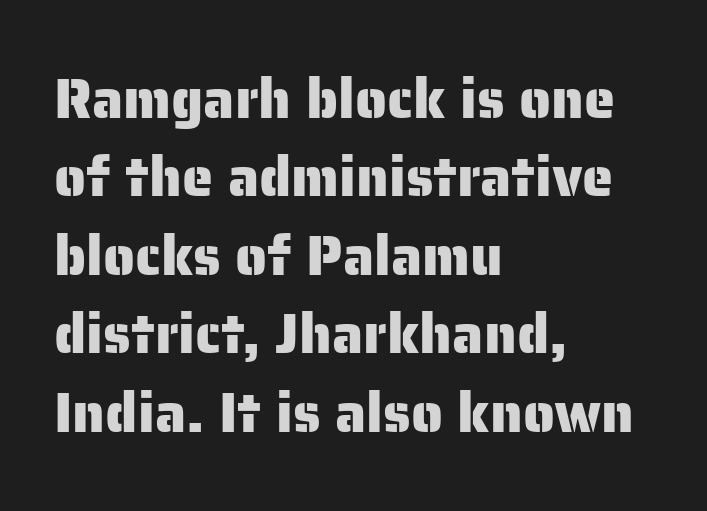
The image shows 56 px sans-serif type, upright; set left-aligned, normal line spacing (1.4x), normal letter spacing, not underlined; low stroke contrast and a medium x-height.
